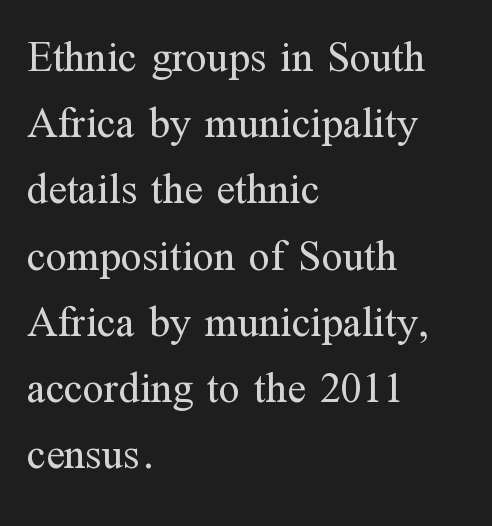
Q: Is the text bold? A: No.
Q: Is the text italic (slanted)? A: No, it is upright.
Q: Is the typeface a serif or a sans-serif typeface? A: Serif.
Q: Is the text underlined? A: No.
Q: How is the paragraph aligned? A: Left-aligned.
Q: Is the spacing between letters normal or unusually wide? A: Normal.
Q: Is the spacing between lines tight, normal or loose? A: Normal.
Q: Width (condensed, normal, or wide)? A: Normal.
Q: Stroke contrast? A: Medium.
Q: x-height? A: Medium.
Q: Monospaced? A: No.
